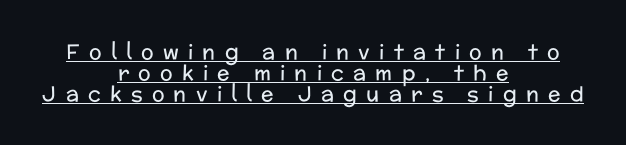
The sample's only ornament is a line tracing under the words. Think standard paragraph weight, or any step lighter than that. Do the letters lean? They stand straight. Very little white space separates one row of letters from the next. Glyph-to-glyph distance is far greater than everyday printed text.
